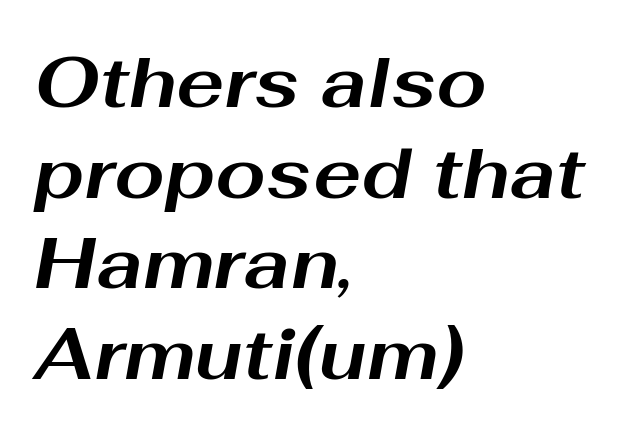
The image shows 72 px bold, wide type, italic (leaning right); set left-aligned, normal line spacing (1.26x), normal letter spacing, not underlined; medium stroke contrast and a medium x-height.
